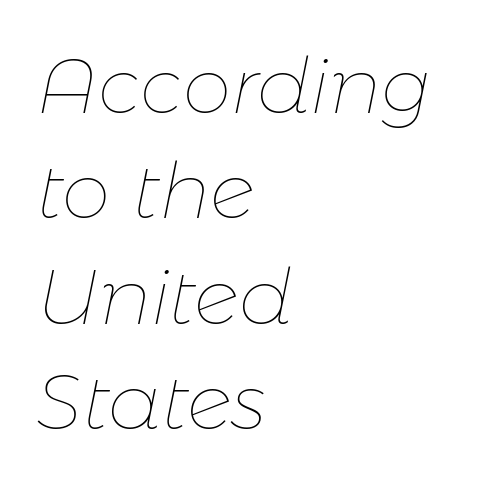
Varying glyph widths throughout — classic text-font behaviour. The rag falls on the right side of this text block. The weight would be labelled regular, book, light, or lighter still. Successive baselines arrive at the customary interval. Emphasis-style slanted type is in use. The zone under the glyphs is completely vacant.
